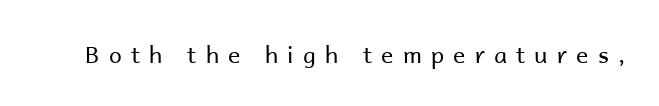
{"italic": "no", "bold": "no", "underline": "no", "letter_spacing": "wide", "letter_spacing_em": 0.4, "glyph_px": 23}
